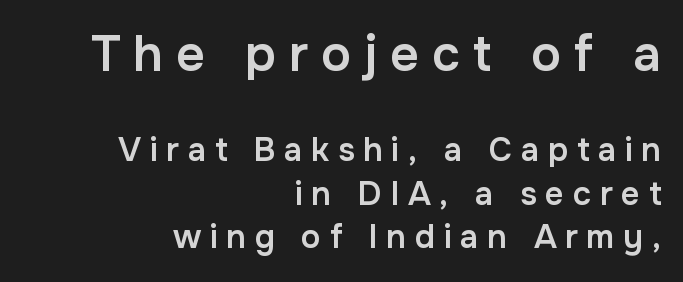
Q: Is the text bold? A: Semi-bold.
Q: Is the text italic (slanted)? A: No, it is upright.
Q: Is the typeface a serif or a sans-serif typeface? A: Sans-serif.
Q: Is the text underlined? A: No.
Q: How is the paragraph aligned? A: Right-aligned.
Q: Is the spacing between letters normal or unusually wide? A: Unusually wide.
Q: Is the spacing between lines tight, normal or loose? A: Normal.
Q: Which block of text is set in a larger size, the first (top) or the second (bottom)? A: The first (top) one.
Q: Width (condensed, normal, or wide)? A: Normal.
Q: Stroke contrast? A: Low.
Q: x-height? A: Medium.
Q: Monospaced? A: No.
